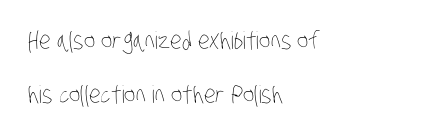
The image shows 24 px text type; set left-aligned, loose line spacing (2.23x), normal letter spacing, not underlined.
